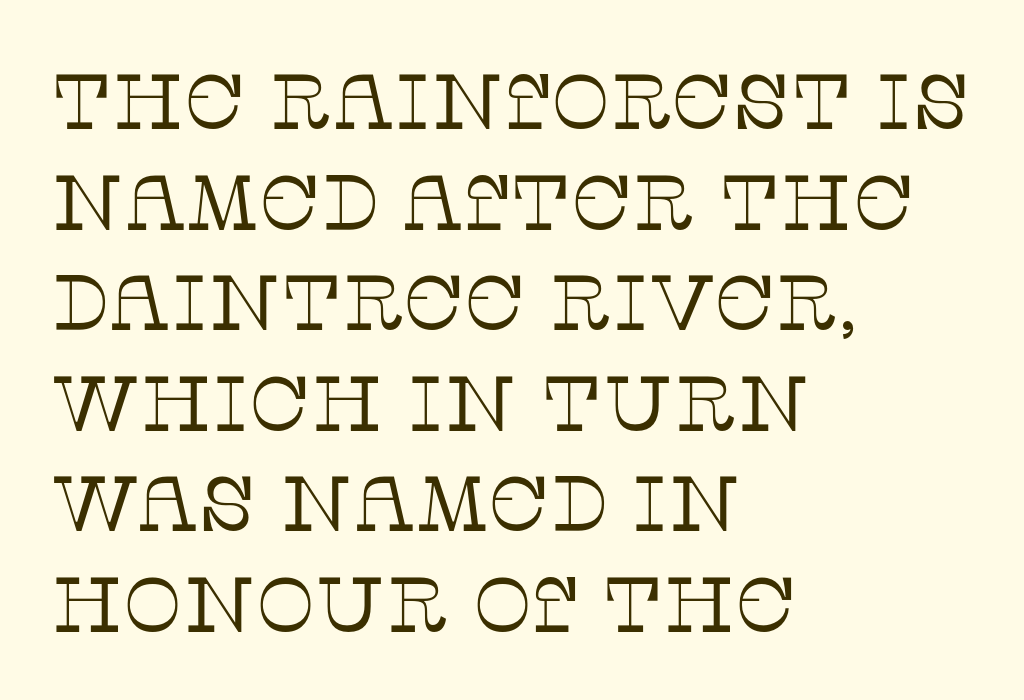
The image shows 78 px thin serif type, upright; set left-aligned, normal line spacing (1.29x), normal letter spacing, not underlined; low stroke contrast and a large x-height.
